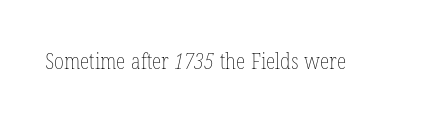
The image shows 22 px text type; set normal letter spacing, not underlined.
